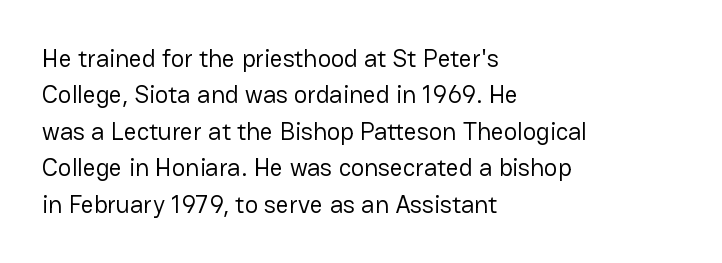
{"italic": "no", "bold": "no", "underline": "no", "align": "left", "line_spacing": "normal", "line_spacing_ratio": 1.46, "letter_spacing": "normal", "letter_spacing_em": 0.0, "glyph_px": 25}
